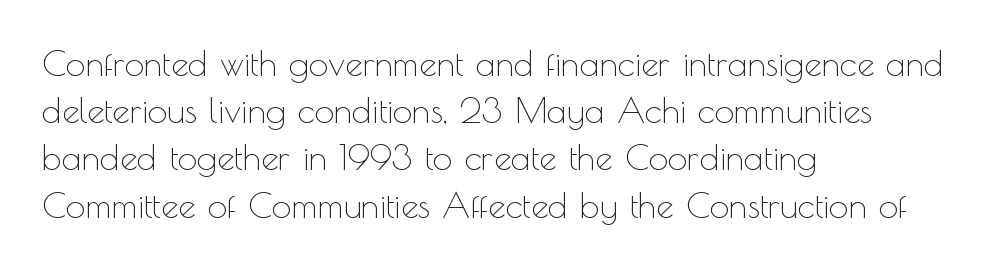
Q: Is the text bold? A: No.
Q: Is the text italic (slanted)? A: No, it is upright.
Q: Is the typeface a serif or a sans-serif typeface? A: Sans-serif.
Q: Is the text underlined? A: No.
Q: How is the paragraph aligned? A: Left-aligned.
Q: Is the spacing between letters normal or unusually wide? A: Normal.
Q: Is the spacing between lines tight, normal or loose? A: Normal.
Q: Width (condensed, normal, or wide)? A: Normal.
Q: x-height? A: Small.
Q: Monospaced? A: No.
